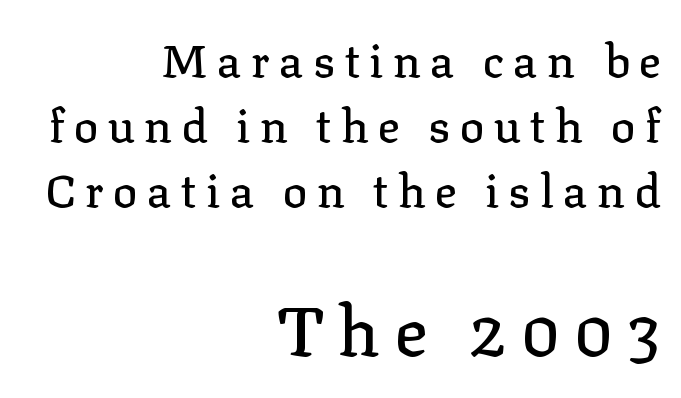
The image shows 69 px serif type, upright; set right-aligned, normal line spacing (1.41x), unusually wide letter spacing (+0.2 em), not underlined; the second (bottom) block is 1.5x larger; low stroke contrast and a medium x-height.
